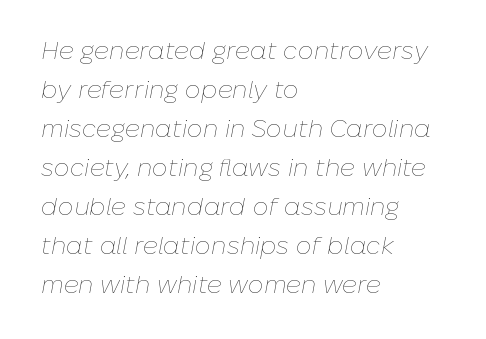
Q: Is the text bold? A: No.
Q: Is the text italic (slanted)? A: Yes, it leans right by about 10 degrees.
Q: Is the text underlined? A: No.
Q: How is the paragraph aligned? A: Left-aligned.
Q: Is the spacing between letters normal or unusually wide? A: Normal.
Q: Is the spacing between lines tight, normal or loose? A: Normal.
